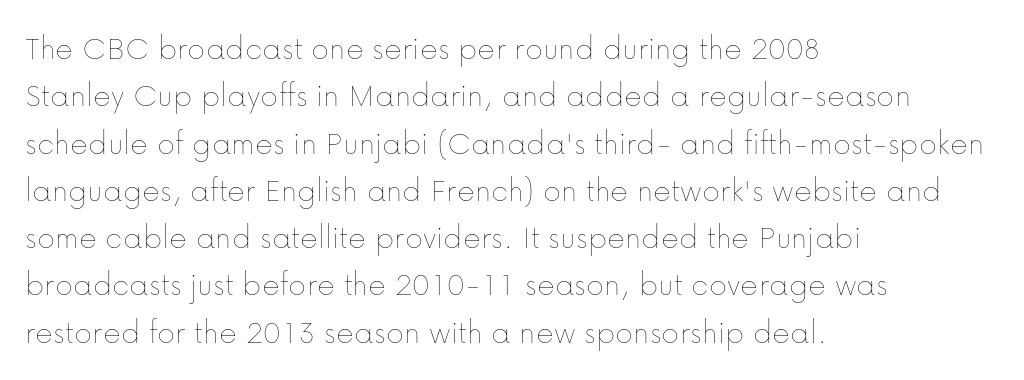
The compositor pushed each line to the left boundary. These lines are rendered in a variable-pitch font. The letters stand straight up with perfectly vertical stems. The face used here is rendered with its standard letterfit. The line-height multiplier appears to be the usual default.
